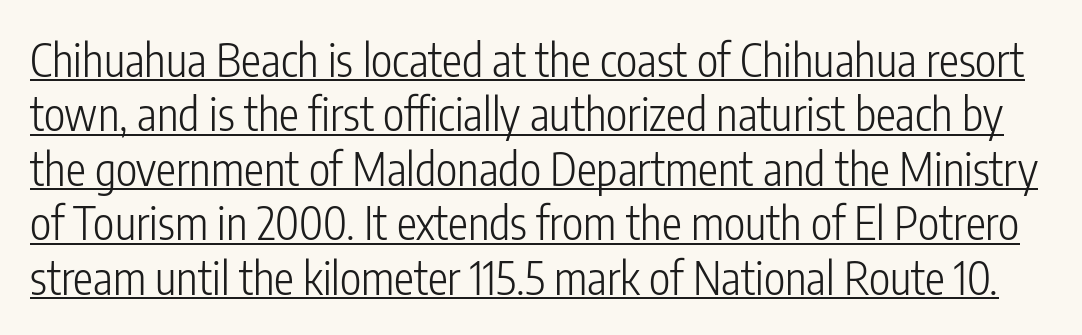
The image shows 45 px light, condensed sans-serif type, upright; set line spacing 1.21x, normal letter spacing, underlined; low stroke contrast and a medium x-height.
